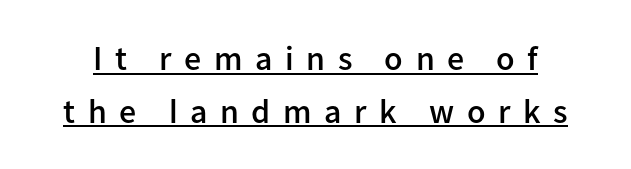
Q: Is the text bold? A: Semi-bold.
Q: Is the text italic (slanted)? A: No, it is upright.
Q: Is the typeface a serif or a sans-serif typeface? A: Sans-serif.
Q: Is the text underlined? A: Yes.
Q: Is the spacing between letters normal or unusually wide? A: Unusually wide.
Q: Is the spacing between lines tight, normal or loose? A: Normal.
Q: Width (condensed, normal, or wide)? A: Normal.
Q: Stroke contrast? A: Low.
Q: x-height? A: Medium.
Q: Monospaced? A: No.
